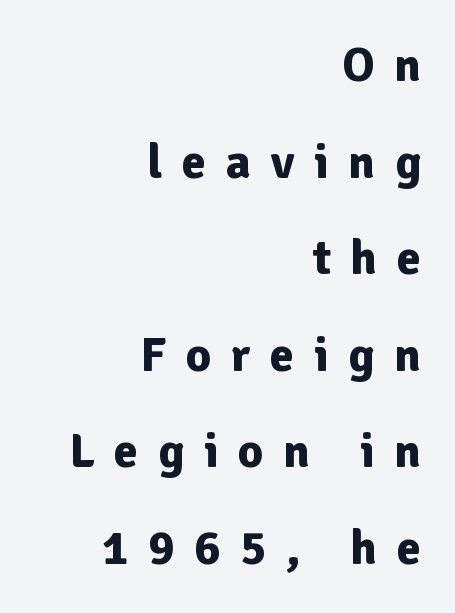
The image shows 49 px bold sans-serif type, upright; set right-aligned, loose line spacing (1.97x), unusually wide letter spacing (+0.4 em), not underlined; low stroke contrast and a medium x-height.
